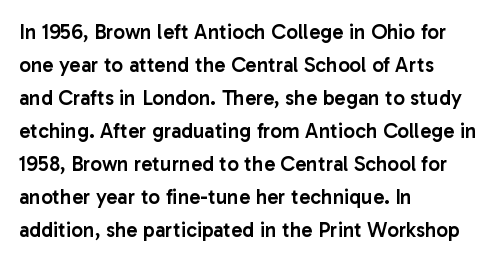
Q: Is the text bold? A: Semi-bold.
Q: Is the text italic (slanted)? A: No, it is upright.
Q: Is the text underlined? A: No.
Q: How is the paragraph aligned? A: Left-aligned.
Q: Is the spacing between letters normal or unusually wide? A: Normal.
Q: Is the spacing between lines tight, normal or loose? A: Normal.
